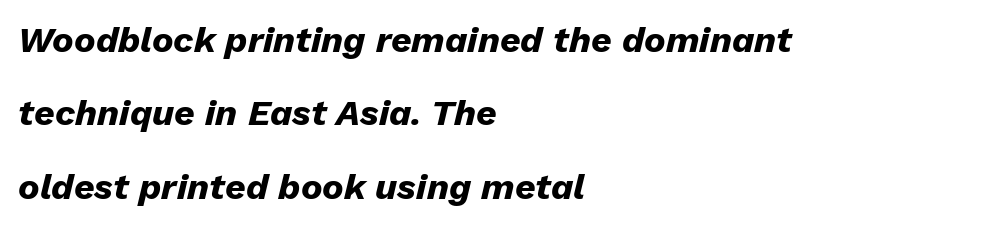
The image shows 36 px heavy type, italic (leaning right); set left-aligned, loose line spacing (2.04x), normal letter spacing, not underlined; low stroke contrast and a medium x-height.
